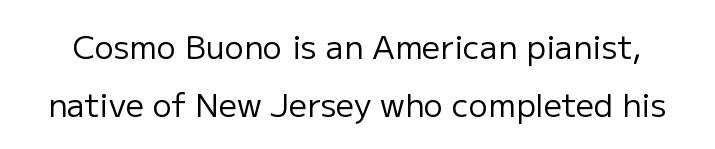
This is the regular roman posture of the typeface. This sample has the flowing, uneven cadence of proportional lettering. The typeface chosen for these lines omits serifs. Tracking value appears to be zero — textbook default spacing. Summary of weight: not heavy and not bold.
